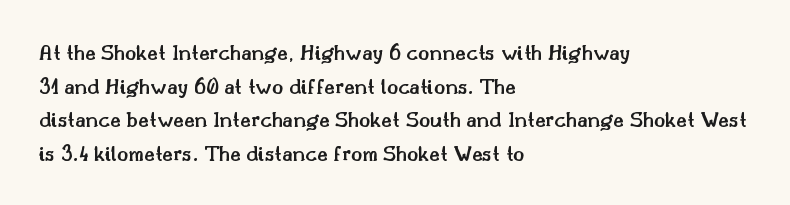
{"italic": "no", "bold": "semi", "underline": "no", "align": "left", "line_spacing": "normal", "line_spacing_ratio": 1.46, "letter_spacing": "normal", "letter_spacing_em": 0.0, "glyph_px": 23}
